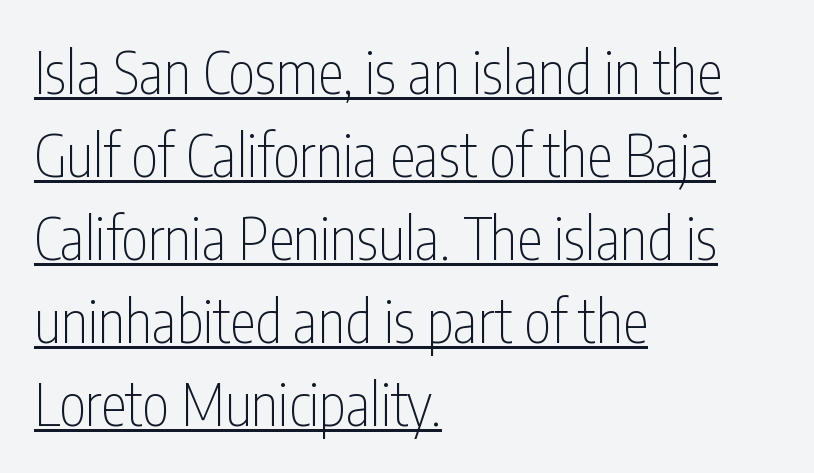
Spacing verdict: proportional, widths tailored to each character. This sample keeps an unexceptional amount of space between lines. Does the copy run flush right? No — it runs flush left. Typographically, this falls in the sans-serif category. Each word holds together tightly as a unit, with standard inter-letter gaps. This is underlined copy, the kind a proofreader might mark for attention.
